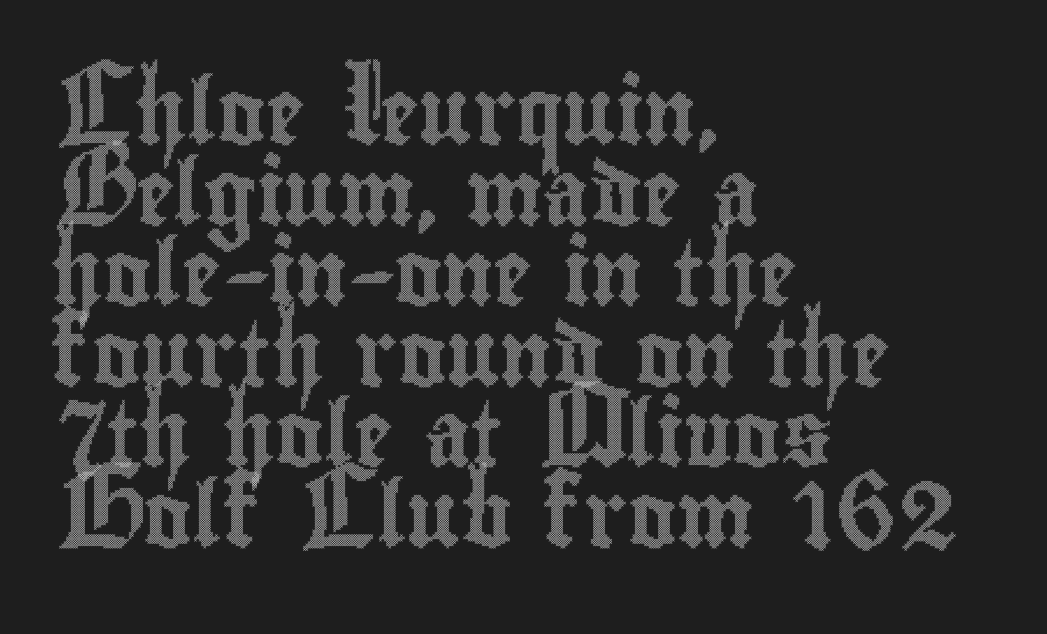
The image shows 65 px condensed type, upright; set left-aligned, line spacing 1.24x, normal letter spacing, not underlined; a small x-height.
